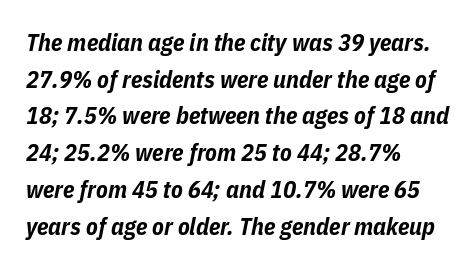
Thick stems and heavy bowls — unmistakably bold. Italic: yes, the glyphs are oblique. Type without underlining. Baseline-to-baseline distance is the conventional proportion of letter height.
